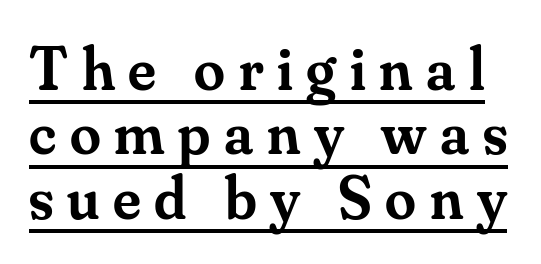
The image shows 62 px semibold serif type, upright; set tight line spacing (1.04x), unusually wide letter spacing (+0.22 em), underlined; medium stroke contrast and a small x-height.
